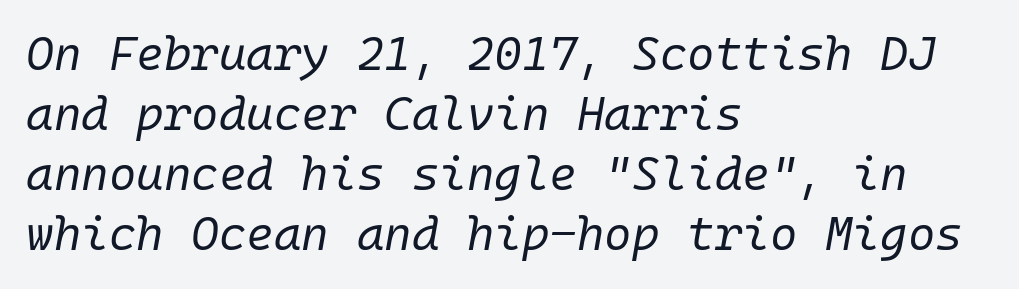
Notice how descenders clear the ascenders below comfortably — that's standard leading. Only glyphs here, with clear space below each row. Teacher's note: observe the even left margin — that is flush-left alignment. Weight: not bold — regular or lighter. Observe the lean: these are italic letterforms.
